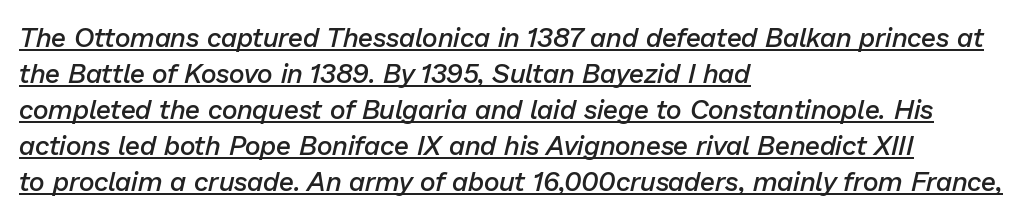
Q: Is the text bold? A: Semi-bold.
Q: Is the text italic (slanted)? A: Yes, it leans right by about 13 degrees.
Q: Is the text underlined? A: Yes.
Q: How is the paragraph aligned? A: Left-aligned.
Q: Is the spacing between letters normal or unusually wide? A: Normal.
Q: Is the spacing between lines tight, normal or loose? A: Normal.
